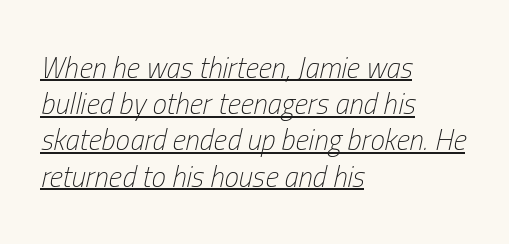
Q: Is the text bold? A: No.
Q: Is the text italic (slanted)? A: Yes, it leans right by about 13 degrees.
Q: Is the text underlined? A: Yes.
Q: How is the paragraph aligned? A: Left-aligned.
Q: Is the spacing between letters normal or unusually wide? A: Normal.
Q: Is the spacing between lines tight, normal or loose? A: Normal.
Q: Width (condensed, normal, or wide)? A: Condensed.
Q: Stroke contrast? A: Low.
Q: x-height? A: Medium.
Q: Monospaced? A: No.
